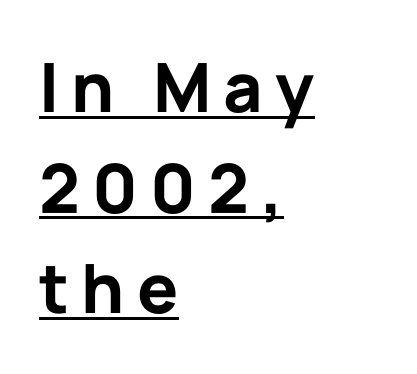
The image shows 68 px bold sans-serif type, upright; set left-aligned, normal line spacing (1.48x), underlined; low stroke contrast and a medium x-height.
